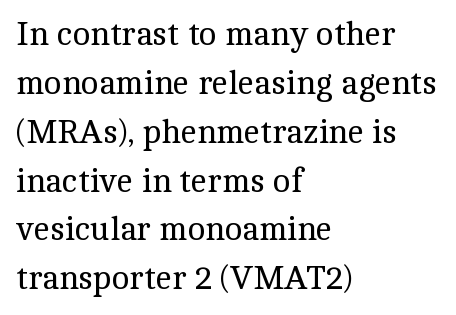
The image shows 33 px regular-weight serif type, upright; set left-aligned, normal line spacing (1.48x), normal letter spacing, not underlined; a medium x-height.
